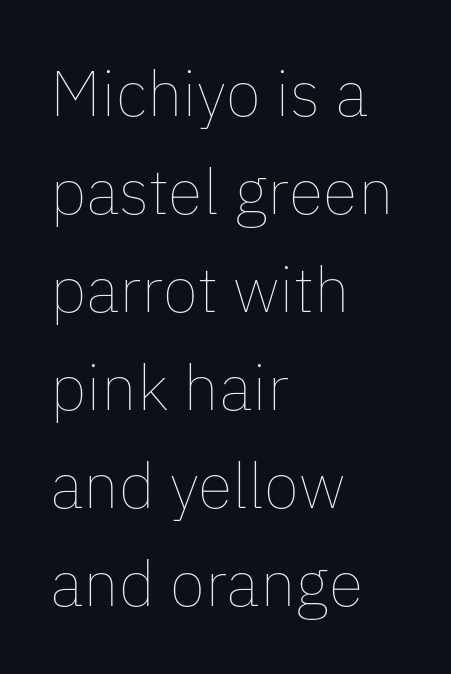
The image shows 64 px thin type, upright; set left-aligned, normal line spacing (1.53x), normal letter spacing, not underlined; low stroke contrast and a medium x-height.
